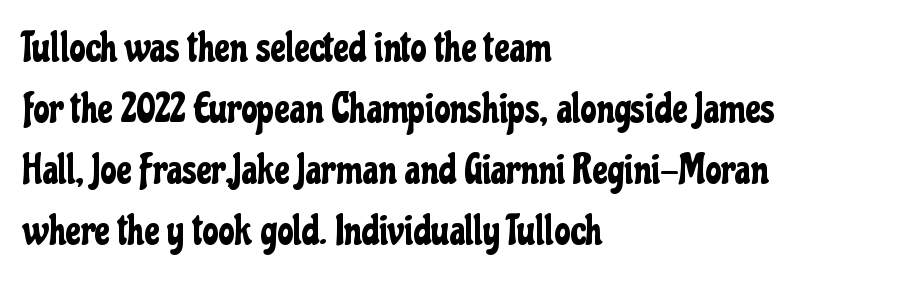
The image shows 41 px condensed sans-serif type, upright; set left-aligned, normal line spacing (1.49x), normal letter spacing, not underlined; low stroke contrast and a medium x-height.
